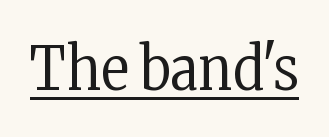
The image shows 60 px regular-weight, condensed serif type, upright; set normal letter spacing, underlined; low stroke contrast and a medium x-height.
